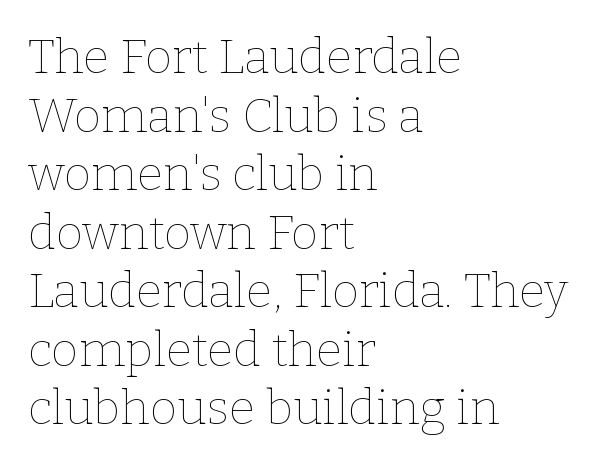
{"italic": "no", "bold": "no", "weight": "thin", "width": "normal", "stroke_contrast": "low", "x_height": "medium", "monospaced": "no", "underline": "no", "align": "left", "line_spacing_ratio": 1.22, "letter_spacing": "normal", "letter_spacing_em": 0.0, "glyph_px": 48}
